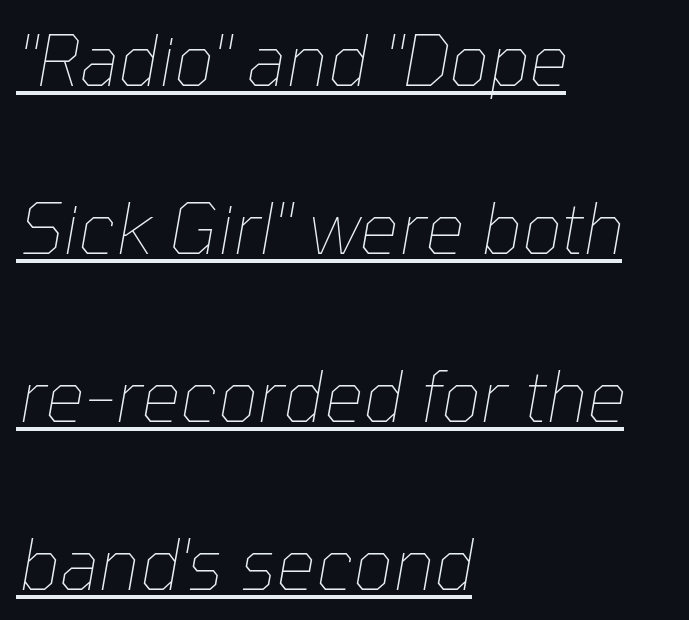
Has an underline been added? It has. The passage shown is typed in a proportional face where columns would drift. One-word summary of the alignment: left. Line spacing here is loose.
